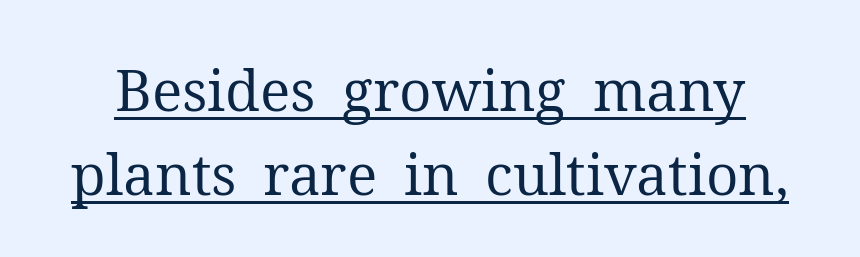
Descenders here cross a horizontal rule under the line. Unlike a clean sans, this face finishes its strokes with serifs. Compared with typical paragraphs, the rows here are spaced about the same. On a weight scale, this lands at 450 or below. Characters follow at the spacing the type designer built in. Ordinary non-slanted type is in use.
